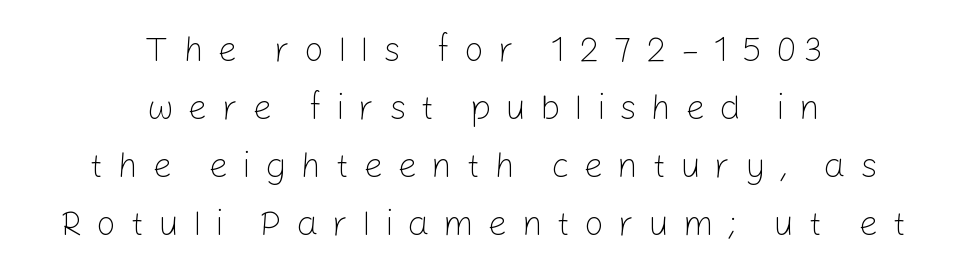
{"serif": "no", "italic": "no", "bold": "no", "weight": "light", "width": "normal", "stroke_contrast": "low", "x_height": "medium", "monospaced": "no", "underline": "no", "align": "center", "line_spacing": "normal", "line_spacing_ratio": 1.66, "letter_spacing": "wide", "letter_spacing_em": 0.4, "glyph_px": 35}
